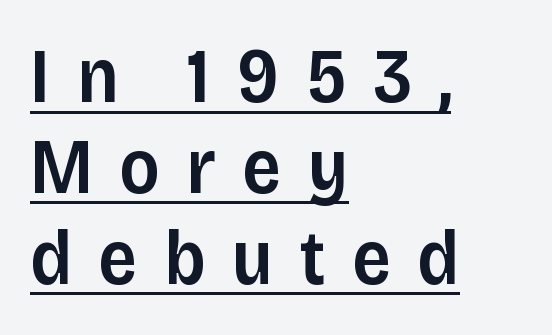
{"serif": "no", "italic": "no", "bold": "semi", "weight": "semibold", "width": "normal", "stroke_contrast": "low", "x_height": "large", "monospaced": "no", "underline": "yes", "align": "left", "line_spacing_ratio": 1.18, "letter_spacing": "wide", "letter_spacing_em": 0.34, "glyph_px": 77}
